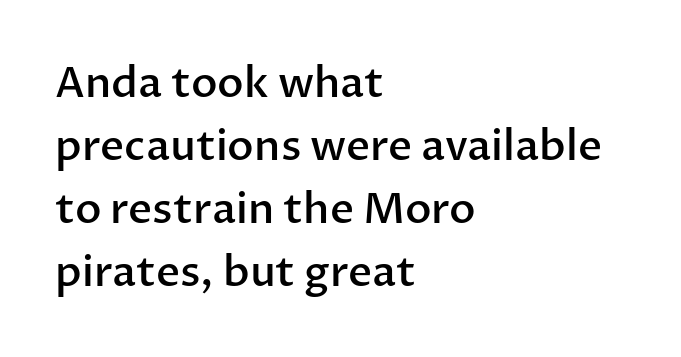
The image shows 42 px semibold sans-serif type, upright; set left-aligned, normal line spacing (1.5x), normal letter spacing, not underlined; low stroke contrast and a medium x-height.
